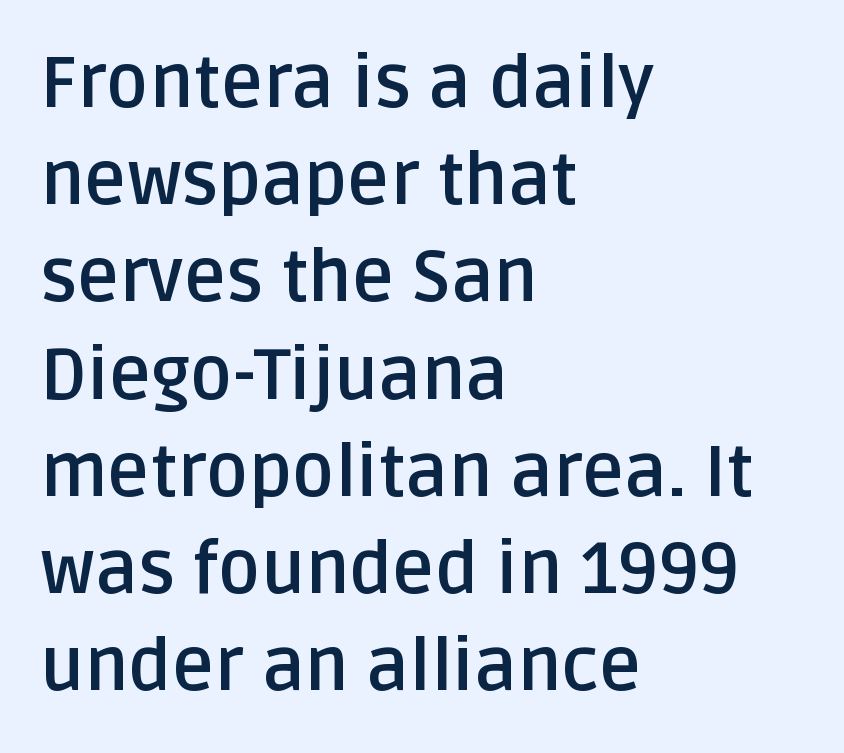
Q: Is the text bold? A: Yes.
Q: Is the text italic (slanted)? A: No, it is upright.
Q: Is the typeface a serif or a sans-serif typeface? A: Sans-serif.
Q: Is the text underlined? A: No.
Q: How is the paragraph aligned? A: Left-aligned.
Q: Is the spacing between letters normal or unusually wide? A: Normal.
Q: Is the spacing between lines tight, normal or loose? A: Normal.
Q: Width (condensed, normal, or wide)? A: Normal.
Q: Stroke contrast? A: Low.
Q: x-height? A: Large.
Q: Monospaced? A: No.
